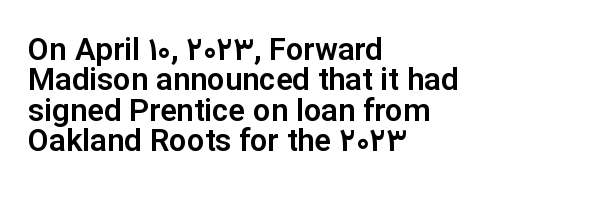
Horizontal bands of white between lines are thin slivers. This sample has the flowing, uneven cadence of proportional lettering. There is no visible air inserted between adjacent glyphs. Underlining? Definitely not there. Serif or sans? Sans — the stroke terminals are bare. Notice how the passage keeps a crisp vertical edge on the left only.
